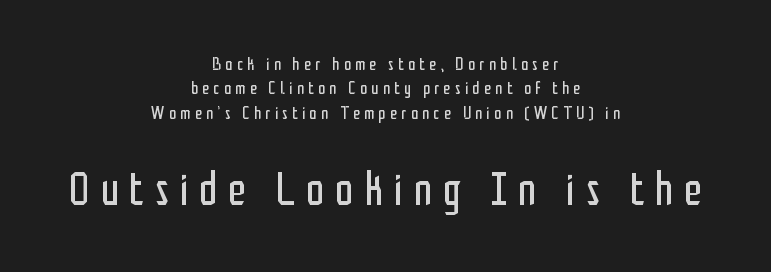
{"serif": "no", "italic": "no", "bold": "no", "weight": "regular", "width": "condensed", "stroke_contrast": "low", "x_height": "medium", "monospaced": "no", "underline": "no", "align": "center", "line_spacing": "normal", "line_spacing_ratio": 1.35, "letter_spacing": "wide", "letter_spacing_em": 0.24, "larger_block": "second", "size_ratio": 2.56, "glyph_px": 46}
